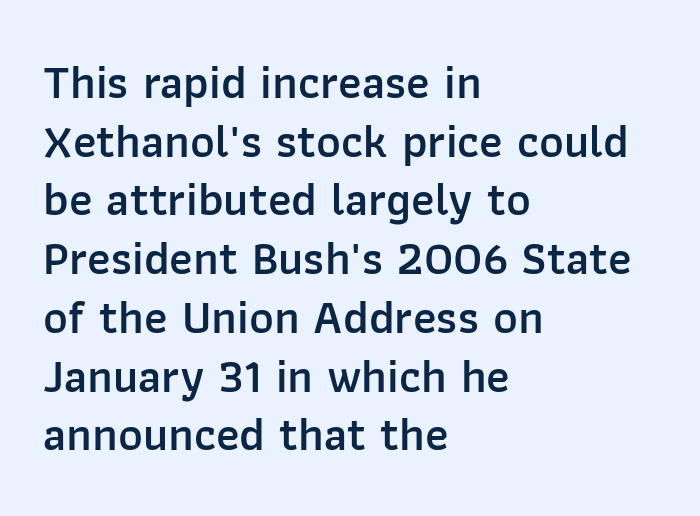
The image shows 47 px semibold sans-serif type, upright; set left-aligned, normal line spacing (1.25x), normal letter spacing, not underlined; low stroke contrast and a medium x-height.
